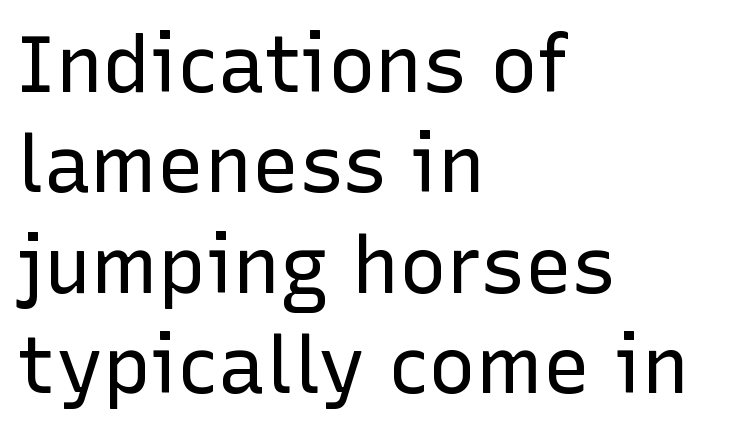
Q: Is the text bold? A: No.
Q: Is the text italic (slanted)? A: No, it is upright.
Q: Is the typeface a serif or a sans-serif typeface? A: Sans-serif.
Q: Is the text underlined? A: No.
Q: How is the paragraph aligned? A: Left-aligned.
Q: Is the spacing between letters normal or unusually wide? A: Normal.
Q: Is the spacing between lines tight, normal or loose? A: Normal.
Q: Width (condensed, normal, or wide)? A: Normal.
Q: Stroke contrast? A: Low.
Q: x-height? A: Medium.
Q: Monospaced? A: No.
